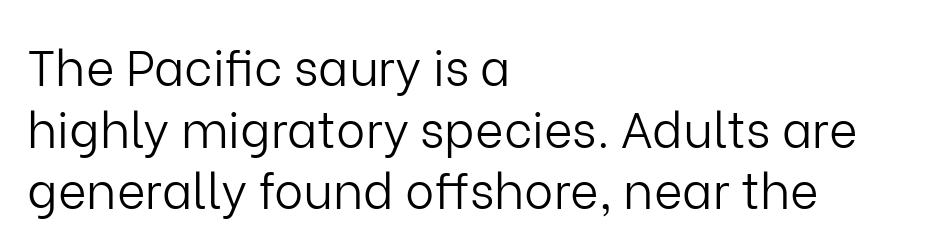
The image shows 49 px light sans-serif type, upright; set left-aligned, normal line spacing (1.26x), normal letter spacing, not underlined; low stroke contrast and a medium x-height.
